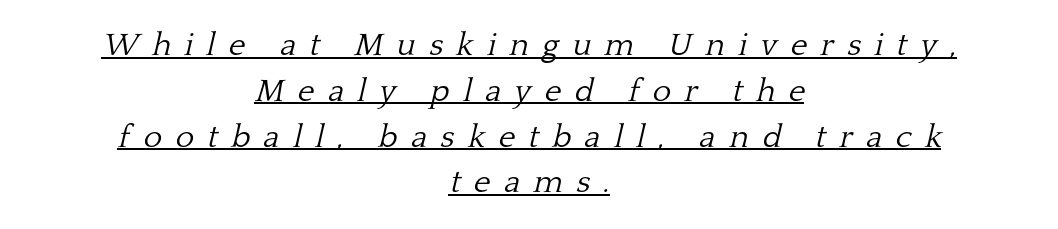
The image shows 32 px light serif type, italic (leaning right); set centered, normal line spacing (1.43x), unusually wide letter spacing (+0.42 em), underlined; low stroke contrast and a medium x-height.
